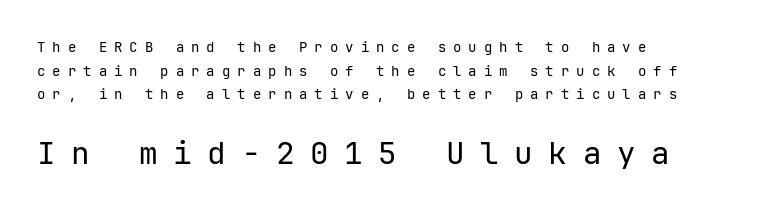
The passage shown is typeset with a sans-serif family. Monospaced: the letters line up in strict vertical columns. The type sits square on the baseline with zero lean. Type without underlining. Is the block centered? No — it sits flush against the left margin. Leading matches the norm, producing a regular column.
